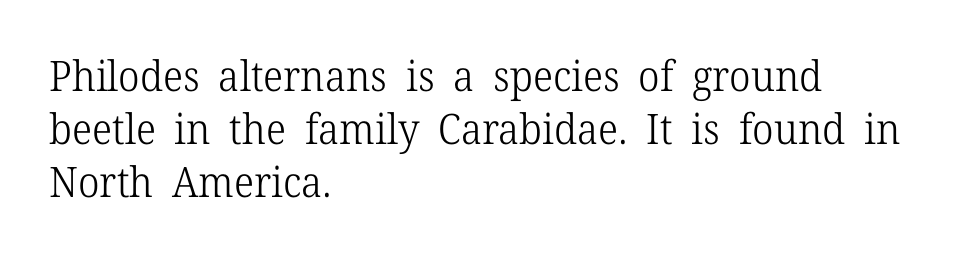
The image shows 42 px light serif type, upright; set left-aligned, normal line spacing (1.26x), normal letter spacing, not underlined; low stroke contrast and a medium x-height.
